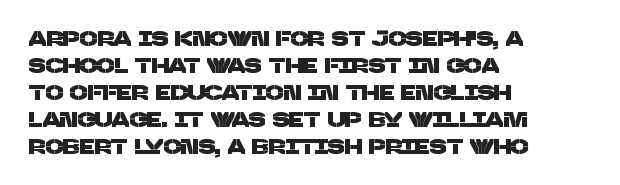
Between one letter and the next there's only the usual sliver of space. Nobody drew a line under any word here. One glance says typical: line gaps are just what's usual. This rendering uses left alignment, leaving the right contour irregular.
